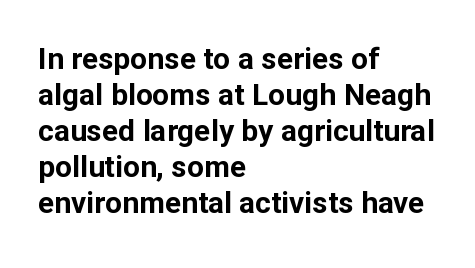
Q: Is the text bold? A: Yes.
Q: Is the text italic (slanted)? A: No, it is upright.
Q: Is the typeface a serif or a sans-serif typeface? A: Sans-serif.
Q: Is the text underlined? A: No.
Q: How is the paragraph aligned? A: Left-aligned.
Q: Is the spacing between letters normal or unusually wide? A: Normal.
Q: Width (condensed, normal, or wide)? A: Normal.
Q: Stroke contrast? A: Low.
Q: x-height? A: Medium.
Q: Monospaced? A: No.
